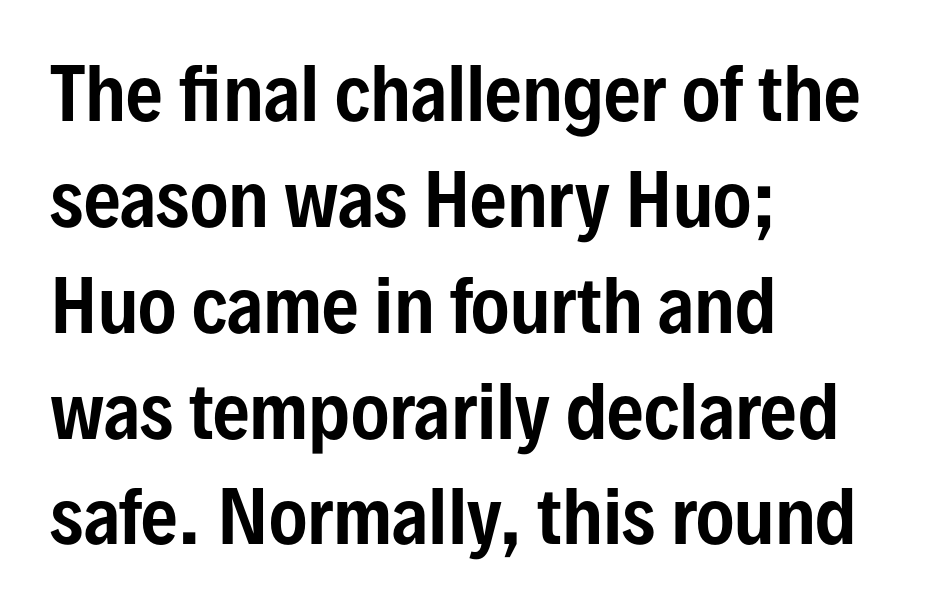
Q: Is the text italic (slanted)? A: No, it is upright.
Q: Is the typeface a serif or a sans-serif typeface? A: Sans-serif.
Q: Is the text underlined? A: No.
Q: How is the paragraph aligned? A: Left-aligned.
Q: Is the spacing between letters normal or unusually wide? A: Normal.
Q: Is the spacing between lines tight, normal or loose? A: Normal.
Q: Width (condensed, normal, or wide)? A: Condensed.
Q: Stroke contrast? A: Low.
Q: x-height? A: Medium.
Q: Monospaced? A: No.
